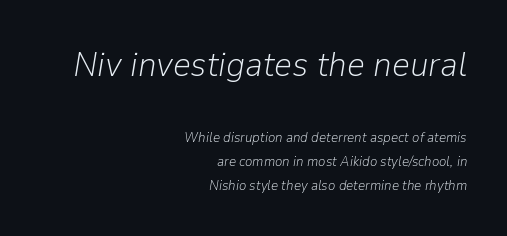
{"italic": "yes", "lean": "right", "slant_degrees": 9, "bold": "no", "weight": "light", "width": "normal", "stroke_contrast": "low", "x_height": "medium", "monospaced": "no", "underline": "no", "align": "right", "line_spacing": "normal", "line_spacing_ratio": 1.7, "letter_spacing": "normal", "letter_spacing_em": 0.0, "larger_block": "first", "size_ratio": 2.5, "glyph_px": 35}
